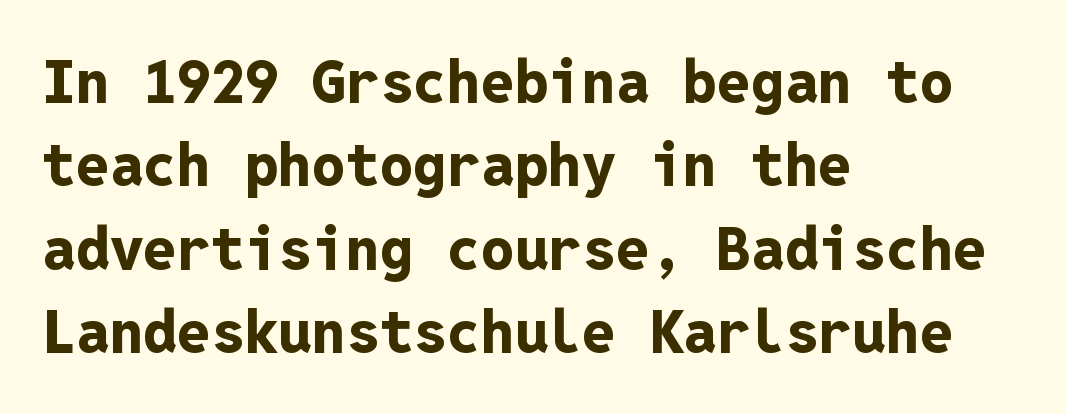
{"serif": "no", "italic": "no", "bold": "yes", "weight": "bold", "width": "normal", "stroke_contrast": "low", "x_height": "medium", "monospaced": "yes", "underline": "no", "align": "left", "line_spacing": "normal", "line_spacing_ratio": 1.39, "letter_spacing": "normal", "letter_spacing_em": 0.0, "glyph_px": 60}
